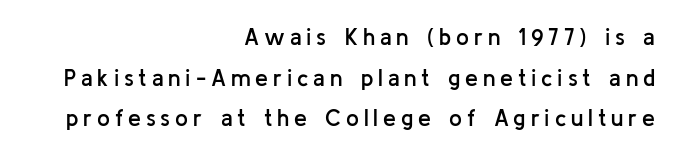
Honestly, there is no underline to notice here at all. Display-style spreading of the glyphs; the letterfit is very open. Posture: vertical. Bold? Not quite — semibold, heavier than regular but stopping short. These lines are set flush right with a ragged left edge.
